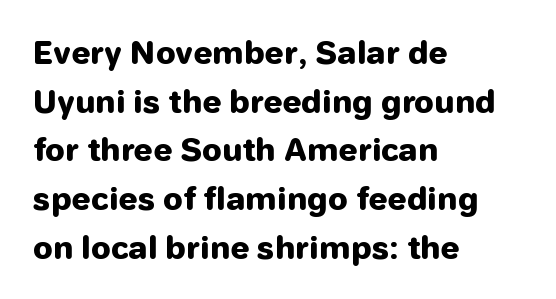
The image shows 31 px heavy sans-serif type, upright; set left-aligned, normal line spacing (1.57x), normal letter spacing, not underlined; low stroke contrast and a medium x-height.
